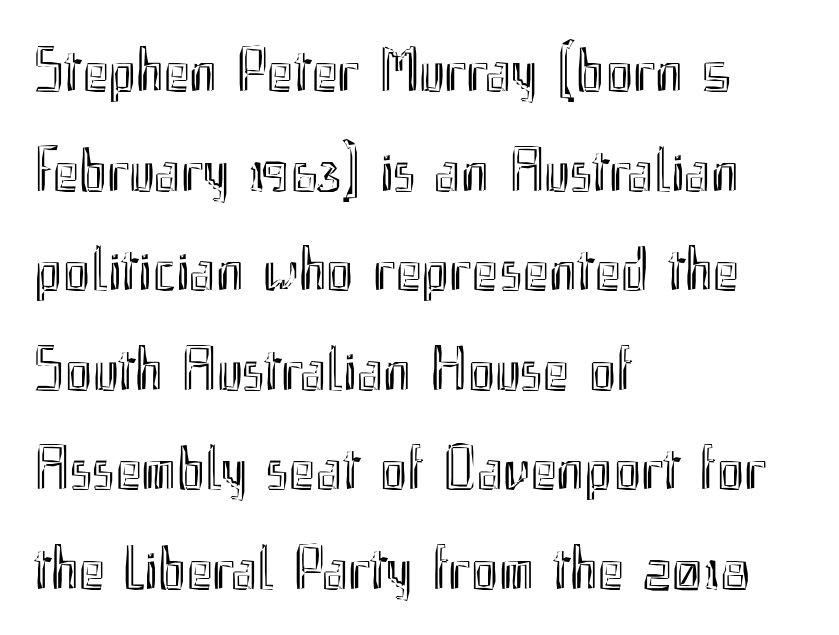
{"italic": "no", "width": "condensed", "x_height": "small", "monospaced": "no", "underline": "no", "align": "left", "line_spacing": "normal", "line_spacing_ratio": 1.58, "letter_spacing": "normal", "letter_spacing_em": 0.0, "glyph_px": 63}
